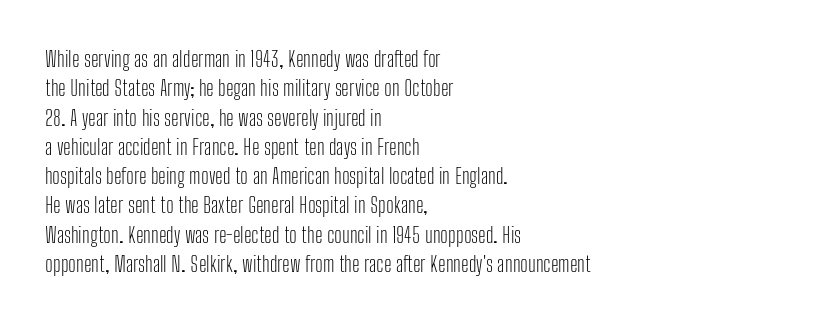
Caption: face not bold, strokes unweighted. Whoever set this chose a conventional vertical rhythm. This sample uses plain, unmodified letter spacing. The lettering stays uniformly vertical, giving the passage a roman look. Rule under the text: the space is simply empty.
